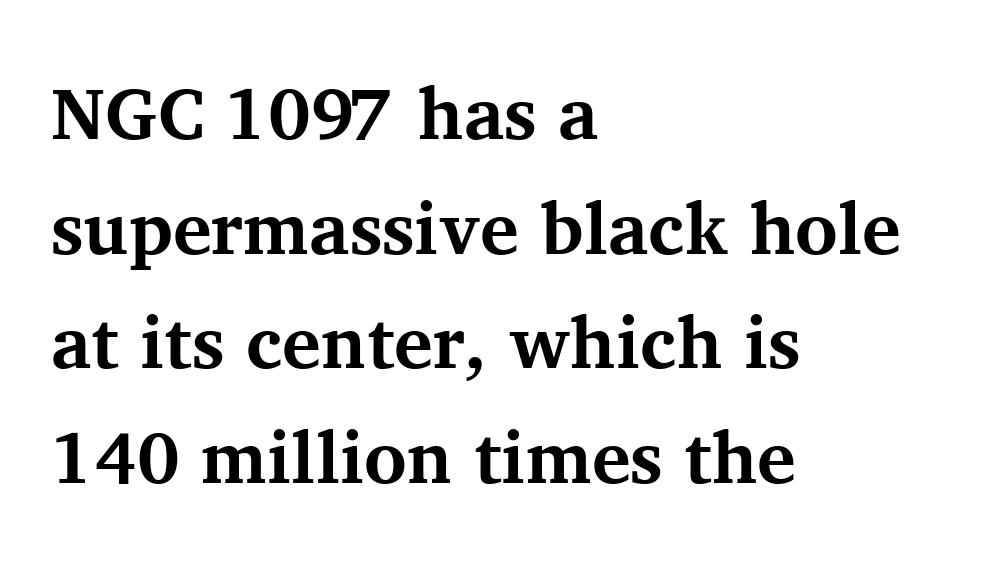
The glyphs in this specimen are seriffed. Summary of weight: heavy, a full bold. Spacing verdict: proportional, widths tailored to each character. Line beginnings align vertically; line endings do not.
